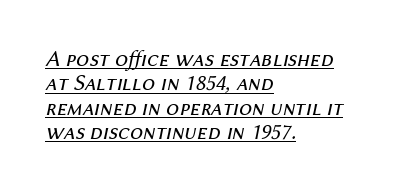
The image shows 23 px text type, italic (leaning right); set left-aligned, tight line spacing (1.06x), normal letter spacing, underlined.
